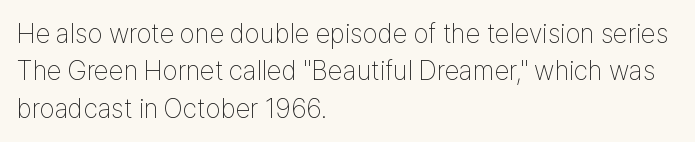
Interline gaps are of average width in this sample. Inter-character spacing is left at the font's built-in metrics. If you drew a line through each stem, it would be perfectly vertical. Words float on clear page, feet unadorned. Each line starts at the same left margin while the right side varies.
